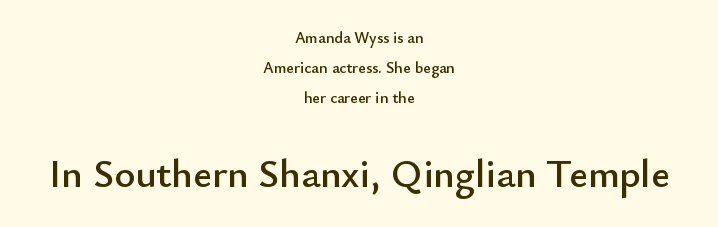
{"serif": "no", "italic": "no", "width": "normal", "stroke_contrast": "low", "x_height": "small", "monospaced": "no", "underline": "no", "align": "center", "line_spacing_ratio": 1.87, "letter_spacing": "normal", "letter_spacing_em": 0.0, "larger_block": "second", "size_ratio": 2.5, "glyph_px": 40}
